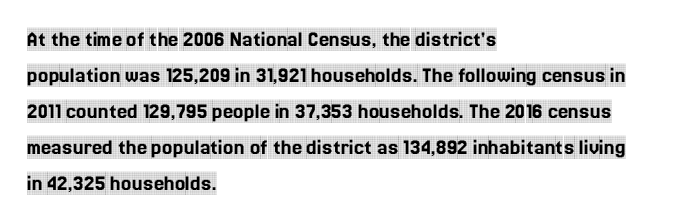
{"italic": "no", "underline": "no", "align": "left", "line_spacing": "normal", "line_spacing_ratio": 1.56, "letter_spacing": "normal", "letter_spacing_em": 0.0, "glyph_px": 23}
